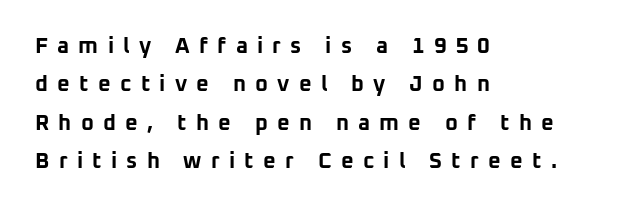
The image shows 22 px bold type, upright; set left-aligned, line spacing 1.74x, unusually wide letter spacing (+0.42 em), not underlined.
